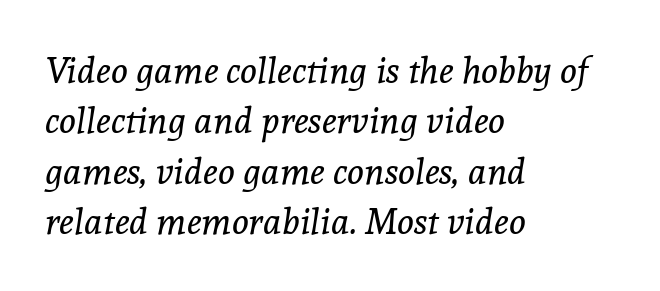
The image shows 36 px regular-weight serif type, italic (leaning right); set left-aligned, normal line spacing (1.4x), normal letter spacing, not underlined; a medium x-height.
